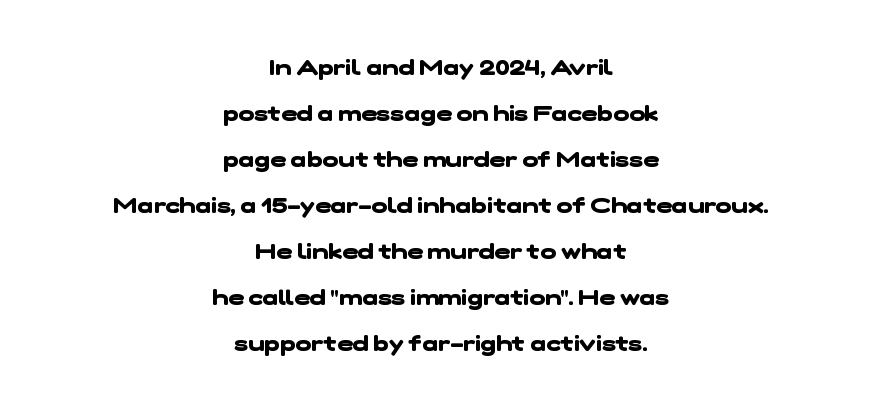
{"bold": "yes", "underline": "no", "align": "center", "line_spacing": "loose", "line_spacing_ratio": 2.19, "letter_spacing": "normal", "letter_spacing_em": 0.0, "glyph_px": 21}
